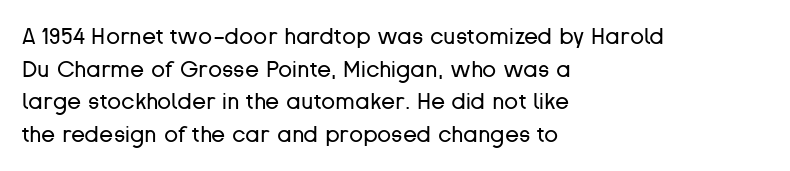
The image shows 23 px text type, upright; set left-aligned, normal line spacing (1.42x), normal letter spacing, not underlined.
